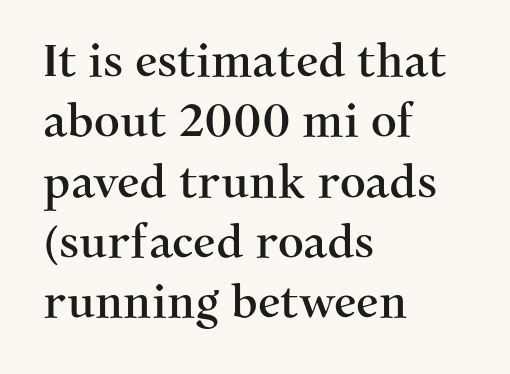
The image shows 45 px serif type, upright; set left-aligned, normal line spacing (1.34x), normal letter spacing, not underlined; medium stroke contrast and a medium x-height.
